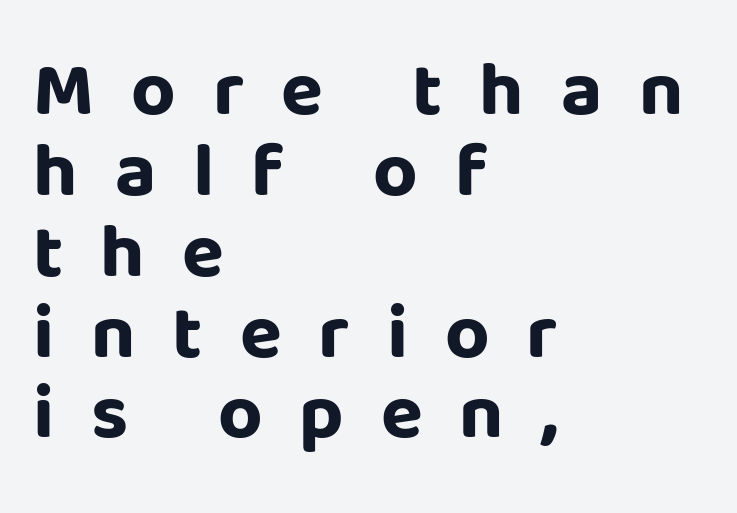
This is heavy type, rendered in bold. This sample trades vertical openness for compactness between lines. Caption: multi-line text, flush left, ragged right. The face used here is a sans, in the tradition of grotesques and geometrics.
